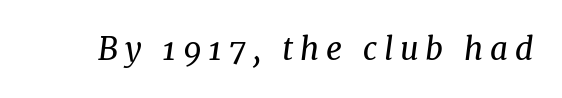
Q: Is the text bold? A: No.
Q: Is the text italic (slanted)? A: Yes, it leans right by about 8 degrees.
Q: Is the typeface a serif or a sans-serif typeface? A: Serif.
Q: Is the text underlined? A: No.
Q: Is the spacing between letters normal or unusually wide? A: Unusually wide.
Q: Width (condensed, normal, or wide)? A: Normal.
Q: Stroke contrast? A: Medium.
Q: x-height? A: Medium.
Q: Monospaced? A: No.
